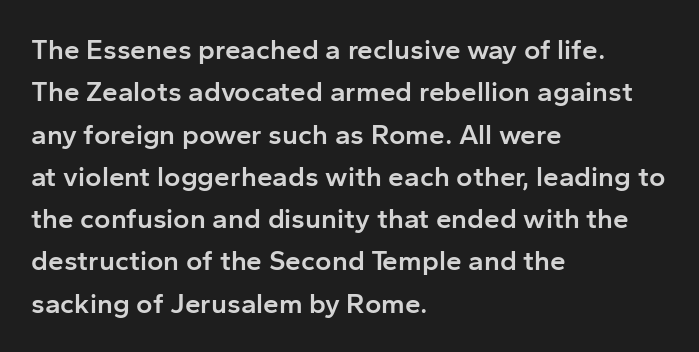
The image shows 28 px semibold sans-serif type, upright; set left-aligned, normal line spacing (1.51x), normal letter spacing, not underlined; low stroke contrast and a medium x-height.
